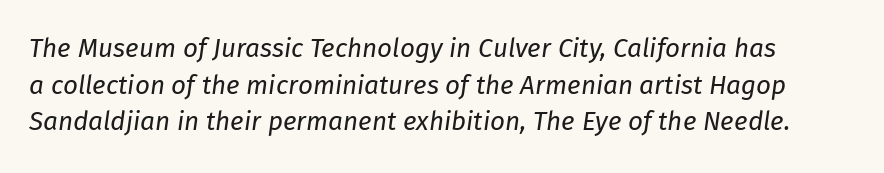
Spacing between characters is what you'd get straight out of the box. If you measured baseline to baseline, you'd find a middling distance. Is this a heavy cut? Hardly; it is regular or lighter. Nobody drew a line under any word here. The lettering tilts uniformly, giving the passage an italic look.
